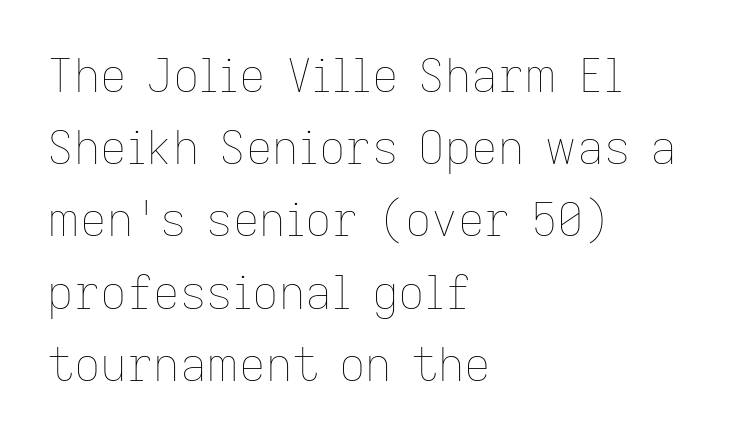
The vertical gap from one line to the next is medium. The passage shown has conventional tracking throughout. Stroke mass is kept to a normal reading level or below. The text block is weighted toward the left margin, trailing off unevenly rightward.
